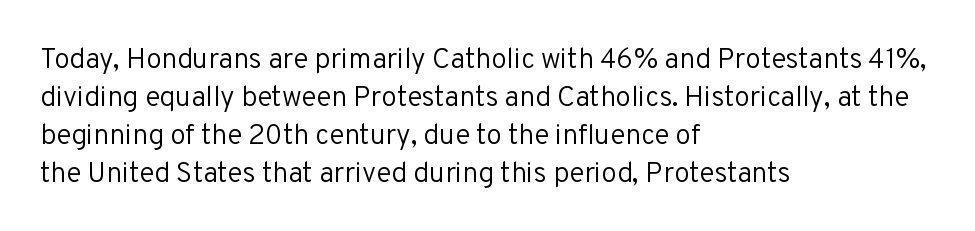
The face used here is rendered with its standard letterfit. Every character sits straight up, as roman type does. Baseline-to-baseline distance is the conventional proportion of letter height. These glyphs show unthickened strokes, regular width or finer. This is sans-serif lettering, the kind often seen on screens and signage. Check the space under the baseline: it is left empty.
